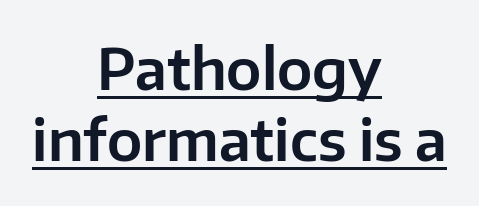
The axis of the letterforms is exactly vertical. A normal amount of white space separates one row of letters from the next. Nothing unusual about the tracking: characters are spaced as the font intends. Spacing verdict: proportional, widths tailored to each character. Notice how a bar underscores the lettering throughout. Layout note: lines centered.
